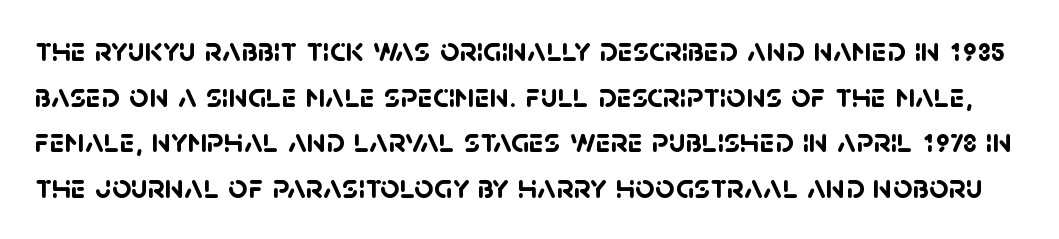
Q: Is the text bold? A: Yes.
Q: Is the typeface a serif or a sans-serif typeface? A: Sans-serif.
Q: Is the text underlined? A: No.
Q: Is the spacing between letters normal or unusually wide? A: Normal.
Q: Is the spacing between lines tight, normal or loose? A: Normal.
Q: Width (condensed, normal, or wide)? A: Normal.
Q: Stroke contrast? A: Low.
Q: x-height? A: Large.
Q: Monospaced? A: No.
